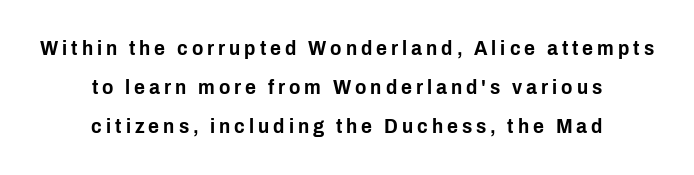
{"italic": "no", "underline": "no", "align": "center", "line_spacing_ratio": 1.86, "glyph_px": 21}
